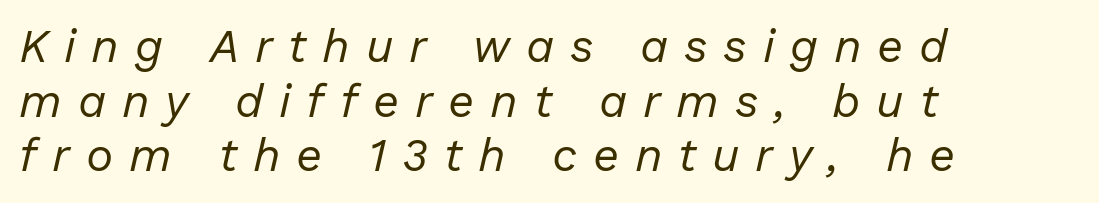
Q: Is the text bold? A: No.
Q: Is the text italic (slanted)? A: Yes, it leans right by about 13 degrees.
Q: Is the text underlined? A: No.
Q: How is the paragraph aligned? A: Left-aligned.
Q: Is the spacing between letters normal or unusually wide? A: Unusually wide.
Q: Width (condensed, normal, or wide)? A: Normal.
Q: Stroke contrast? A: Low.
Q: x-height? A: Medium.
Q: Monospaced? A: No.
